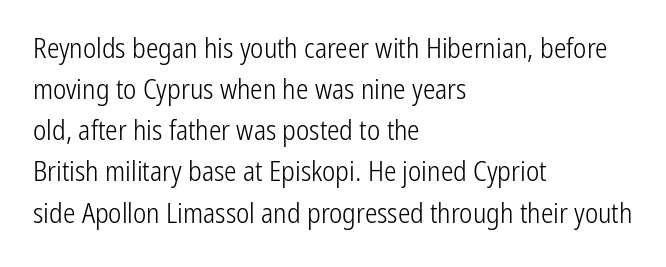
The image shows 28 px light, condensed sans-serif type, upright; set left-aligned, normal line spacing (1.47x), normal letter spacing, not underlined; low stroke contrast and a medium x-height.
